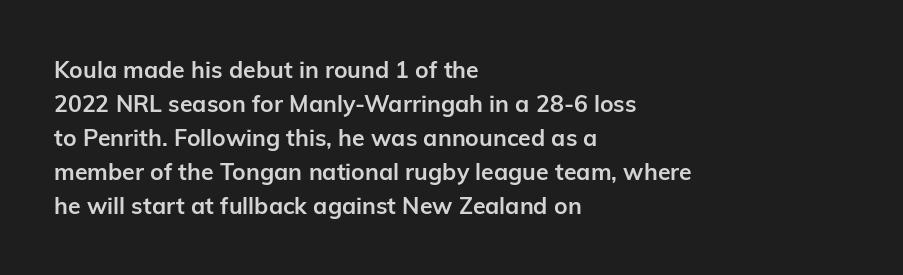
Q: Is the text bold? A: Yes.
Q: Is the text italic (slanted)? A: No, it is upright.
Q: Is the text underlined? A: No.
Q: How is the paragraph aligned? A: Left-aligned.
Q: Is the spacing between letters normal or unusually wide? A: Normal.
Q: Is the spacing between lines tight, normal or loose? A: Normal.
